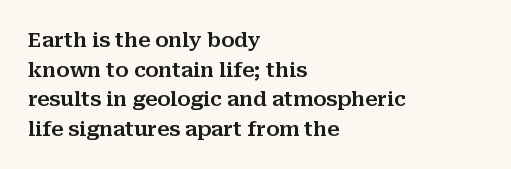
Q: Is the text italic (slanted)? A: No, it is upright.
Q: Is the text underlined? A: No.
Q: How is the paragraph aligned? A: Left-aligned.
Q: Is the spacing between letters normal or unusually wide? A: Normal.
Q: Is the spacing between lines tight, normal or loose? A: Normal.
